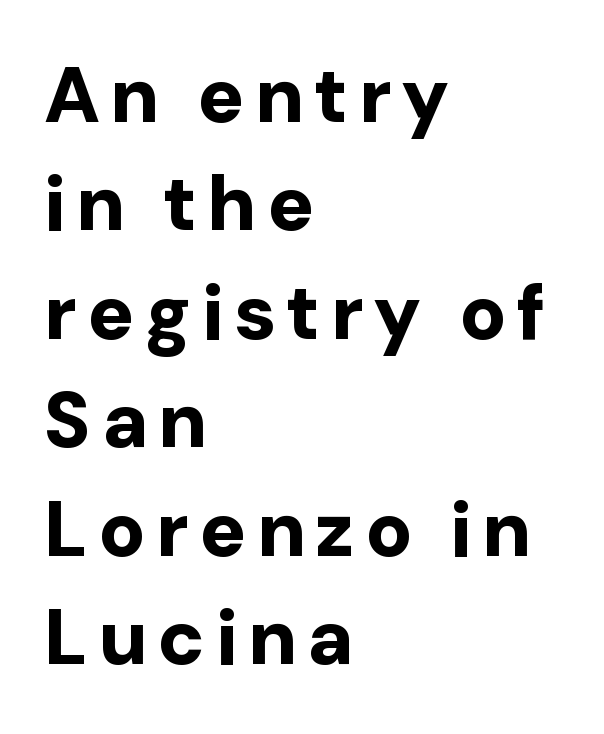
This sample has the flowing, uneven cadence of proportional lettering. Teacher's note: observe the even left margin — that is flush-left alignment. This is the regular roman posture of the typeface. The passage shown is not underscored anywhere. Font category for this specimen: sans-serif. Pretty heavy lettering here — definitely bold.
